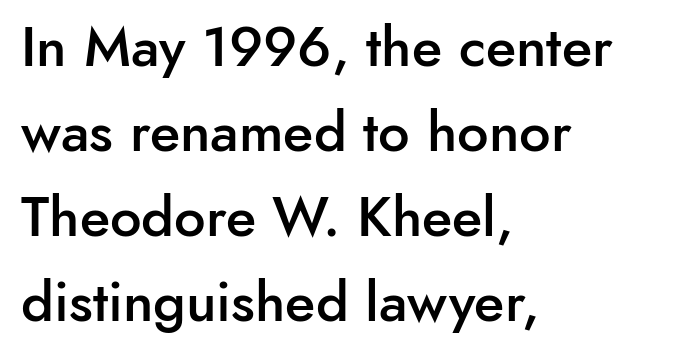
The image shows 56 px semibold sans-serif type, upright; set left-aligned, normal line spacing (1.52x), normal letter spacing, not underlined; low stroke contrast and a small x-height.
